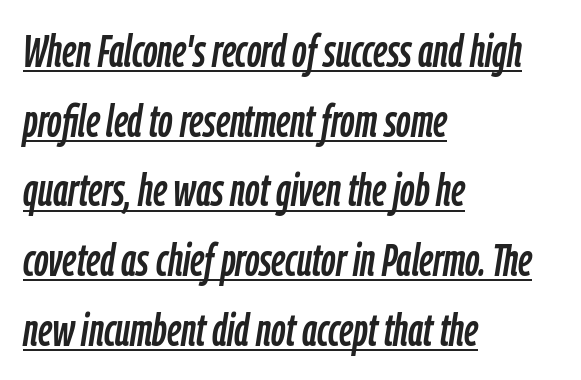
{"italic": "yes", "lean": "right", "slant_degrees": 9, "width": "condensed", "stroke_contrast": "low", "x_height": "medium", "monospaced": "no", "underline": "yes", "align": "left", "line_spacing": "normal", "line_spacing_ratio": 1.55, "letter_spacing": "normal", "letter_spacing_em": 0.0, "glyph_px": 45}
